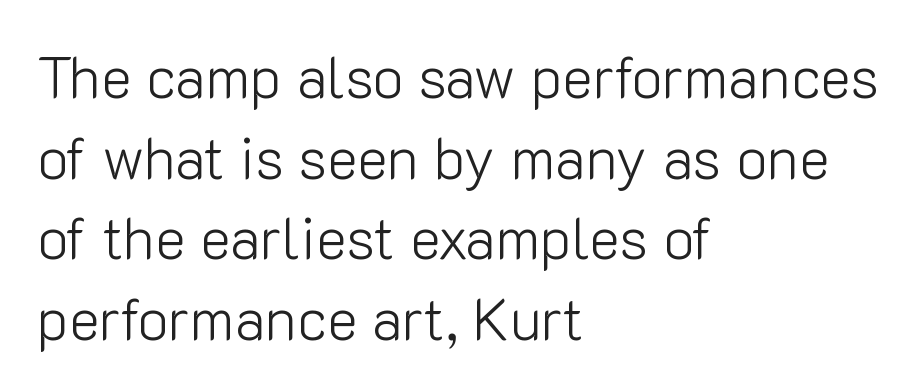
Q: Is the text bold? A: No.
Q: Is the text italic (slanted)? A: No, it is upright.
Q: Is the typeface a serif or a sans-serif typeface? A: Sans-serif.
Q: Is the text underlined? A: No.
Q: How is the paragraph aligned? A: Left-aligned.
Q: Is the spacing between letters normal or unusually wide? A: Normal.
Q: Is the spacing between lines tight, normal or loose? A: Normal.
Q: Width (condensed, normal, or wide)? A: Normal.
Q: Stroke contrast? A: Low.
Q: x-height? A: Medium.
Q: Monospaced? A: No.
